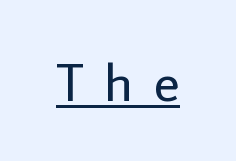
Is there an underline? Yes — a line sits under the letters. A typesetter would mark this as roman, not italic. This rendering employs a face without finishing strokes, i.e., a sans-serif. The strokes are not fattened; the text isn't bold. The letterforms stand isolated, each surrounded by extra space. Think of a printed novel: that variable character pitch is what you see here.
